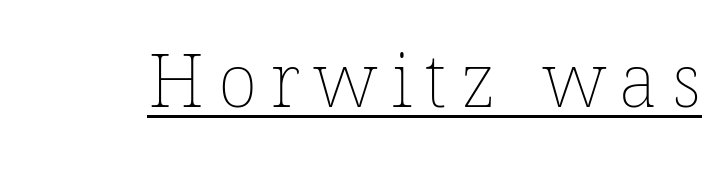
Q: Is the text bold? A: No.
Q: Is the text underlined? A: Yes.
Q: Width (condensed, normal, or wide)? A: Normal.
Q: Stroke contrast? A: Low.
Q: x-height? A: Medium.
Q: Monospaced? A: No.
